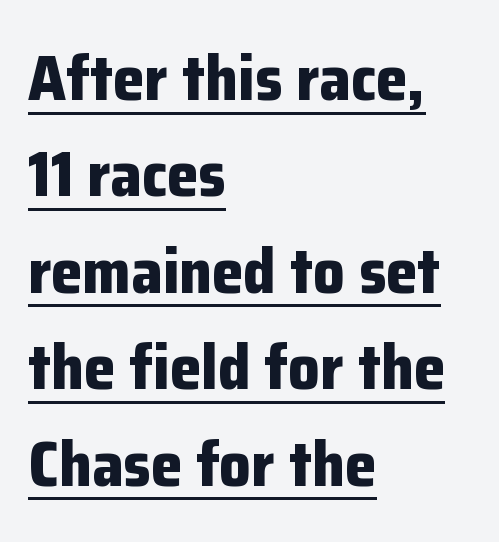
{"serif": "no", "italic": "no", "bold": "yes", "weight": "bold", "width": "normal", "stroke_contrast": "low", "x_height": "medium", "monospaced": "no", "underline": "yes", "align": "left", "line_spacing": "normal", "line_spacing_ratio": 1.53, "letter_spacing": "normal", "letter_spacing_em": 0.0, "glyph_px": 63}
